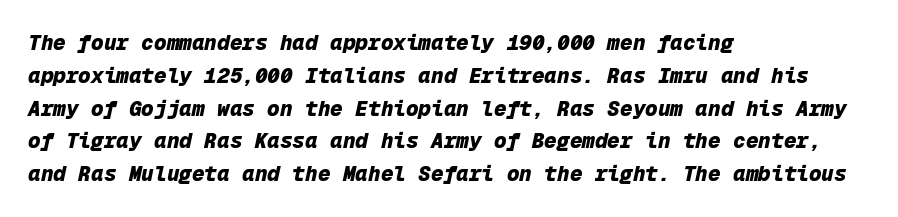
The image shows 21 px bold type, italic (leaning right); set left-aligned, normal line spacing (1.56x), normal letter spacing, not underlined.
